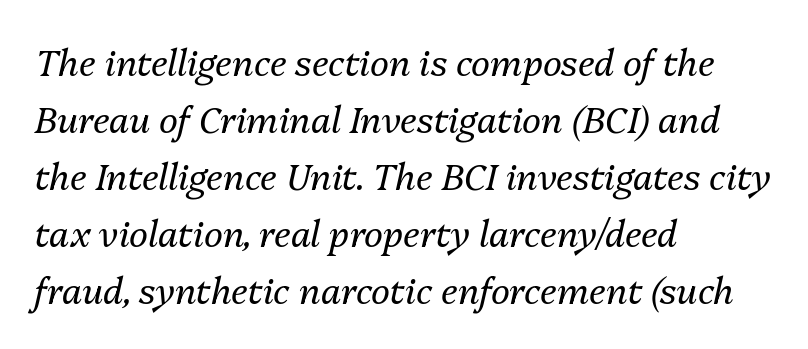
This sample has the flowing, uneven cadence of proportional lettering. There's an unmistakable incline to the writing here. The paragraph has a hard left edge and a soft right edge. Only glyphs here, with clear space below each row. Spacing between characters is what you'd get straight out of the box. Rows of type keep a routine distance in the vertical direction.
